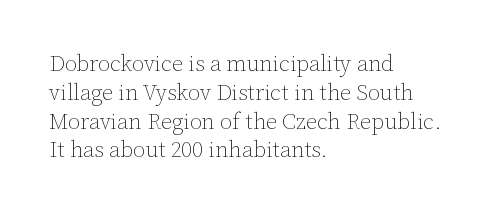
No extra ink here — the face is not bold. The ragged edge is on the right, which tells us the setting is flush left. Decoration check: the copy has no underline. Between one letter and the next there's only the usual sliver of space. No italicization has been applied; the sample stays upright. Successive baselines arrive at the customary interval.
